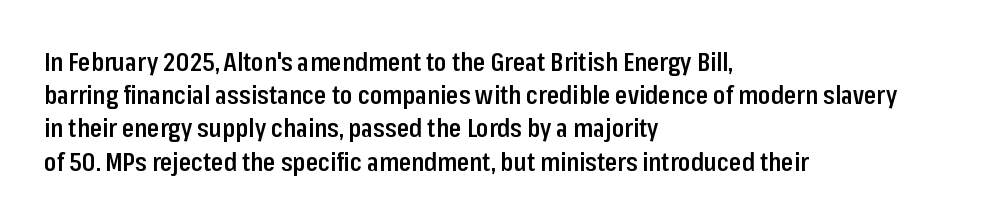
{"italic": "no", "bold": "semi", "underline": "no", "align": "left", "line_spacing": "normal", "line_spacing_ratio": 1.33, "letter_spacing": "normal", "letter_spacing_em": 0.0, "glyph_px": 25}
